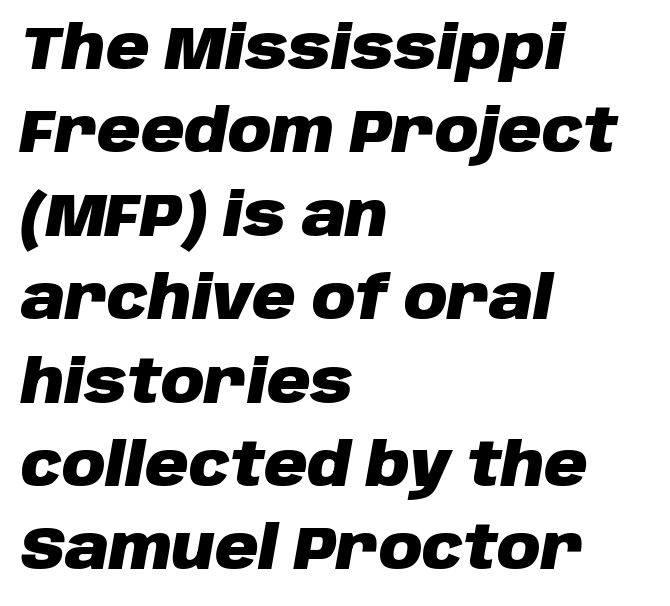
The whole block is typeset with a tilt. Is the type bold? Yes — the strokes are clearly thick and heavy. The lines sit at an ordinary, default distance from one another. Here the designer chose a conventional face with non-uniform glyph widths. Typeset ragged right — the left edge is the straight one. Honestly, there is no underline to notice here at all.
